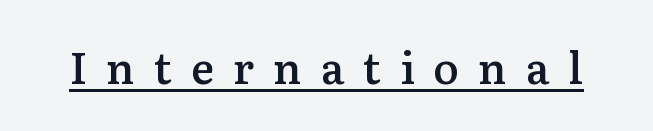
{"serif": "yes", "italic": "no", "bold": "semi", "weight": "semibold", "width": "normal", "stroke_contrast": "medium", "x_height": "medium", "monospaced": "no", "underline": "yes", "letter_spacing": "wide", "letter_spacing_em": 0.44, "glyph_px": 43}
